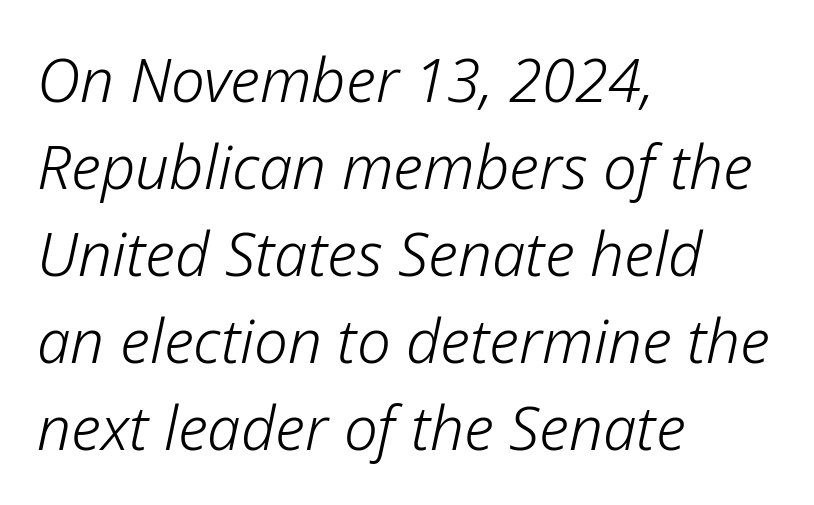
Alignment: flush left. Observe the lean: these are italic letterforms. Look at the tracking — it's just the regular setting, nothing added. Stroke thickness stays within the range of a standard reading face or lighter.
